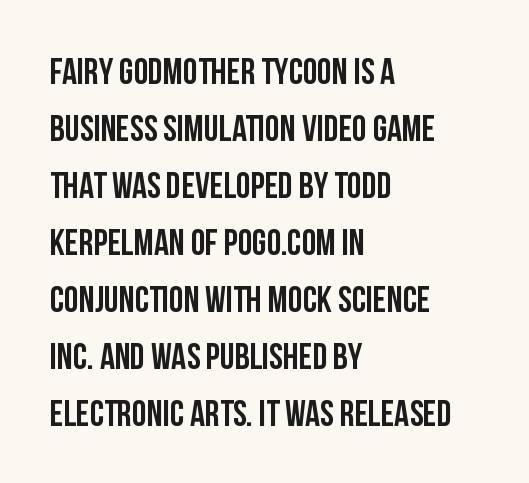
Q: Is the text italic (slanted)? A: No, it is upright.
Q: Is the typeface a serif or a sans-serif typeface? A: Sans-serif.
Q: Is the text underlined? A: No.
Q: How is the paragraph aligned? A: Left-aligned.
Q: Is the spacing between letters normal or unusually wide? A: Normal.
Q: Is the spacing between lines tight, normal or loose? A: Normal.
Q: Width (condensed, normal, or wide)? A: Condensed.
Q: Stroke contrast? A: Low.
Q: x-height? A: Large.
Q: Monospaced? A: No.
